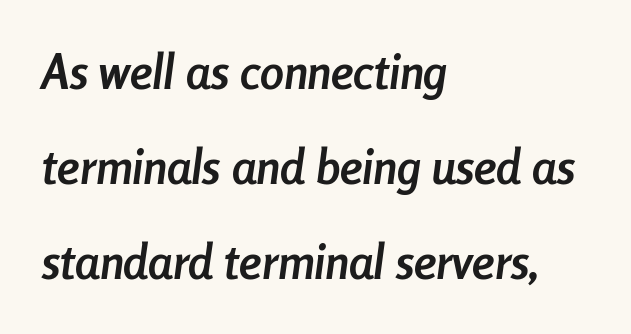
Q: Is the text bold? A: Yes.
Q: Is the text italic (slanted)? A: Yes, it leans right by about 8 degrees.
Q: Is the text underlined? A: No.
Q: How is the paragraph aligned? A: Left-aligned.
Q: Is the spacing between letters normal or unusually wide? A: Normal.
Q: Is the spacing between lines tight, normal or loose? A: Loose.
Q: Width (condensed, normal, or wide)? A: Condensed.
Q: Stroke contrast? A: Low.
Q: x-height? A: Medium.
Q: Monospaced? A: No.
